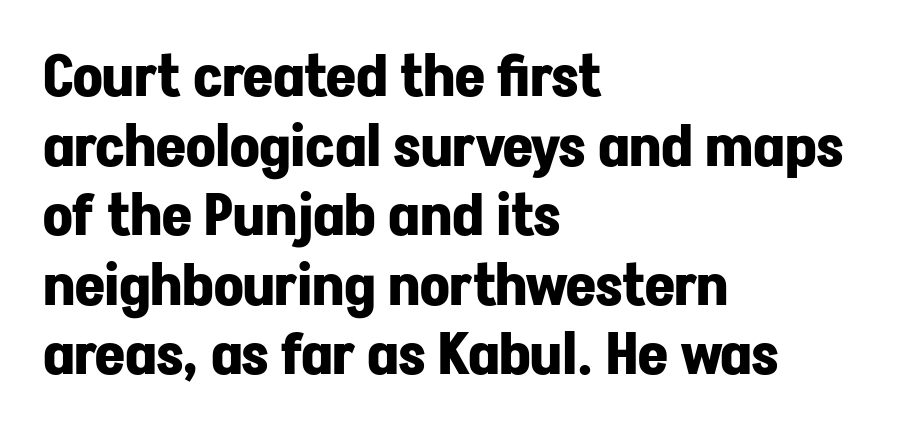
{"serif": "no", "italic": "no", "bold": "yes", "weight": "bold", "width": "normal", "stroke_contrast": "low", "x_height": "medium", "monospaced": "no", "underline": "no", "align": "left", "line_spacing_ratio": 1.2, "letter_spacing": "normal", "letter_spacing_em": 0.0, "glyph_px": 58}
